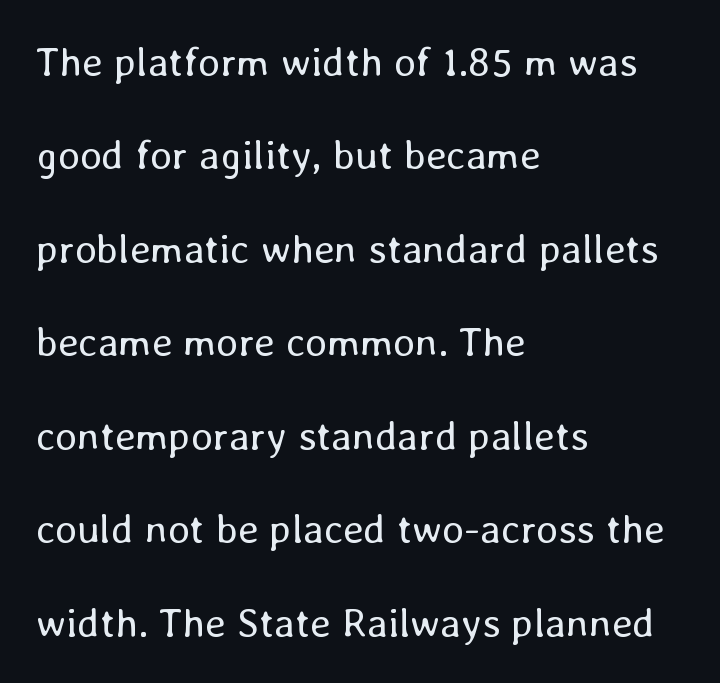
Q: Is the text bold? A: No.
Q: Is the text italic (slanted)? A: No, it is upright.
Q: Is the text underlined? A: No.
Q: How is the paragraph aligned? A: Left-aligned.
Q: Is the spacing between letters normal or unusually wide? A: Normal.
Q: Is the spacing between lines tight, normal or loose? A: Loose.
Q: Width (condensed, normal, or wide)? A: Normal.
Q: Stroke contrast? A: Low.
Q: x-height? A: Medium.
Q: Monospaced? A: No.
